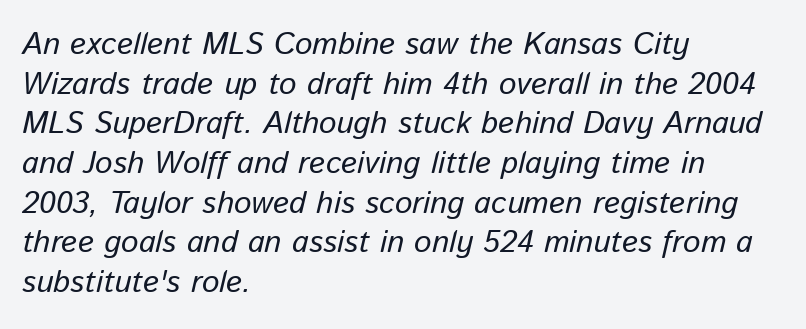
Q: Is the text bold? A: No.
Q: Is the text italic (slanted)? A: Yes, it leans right by about 13 degrees.
Q: Is the text underlined? A: No.
Q: How is the paragraph aligned? A: Left-aligned.
Q: Is the spacing between letters normal or unusually wide? A: Normal.
Q: Is the spacing between lines tight, normal or loose? A: Normal.
Q: Width (condensed, normal, or wide)? A: Normal.
Q: Stroke contrast? A: Low.
Q: x-height? A: Medium.
Q: Monospaced? A: No.
